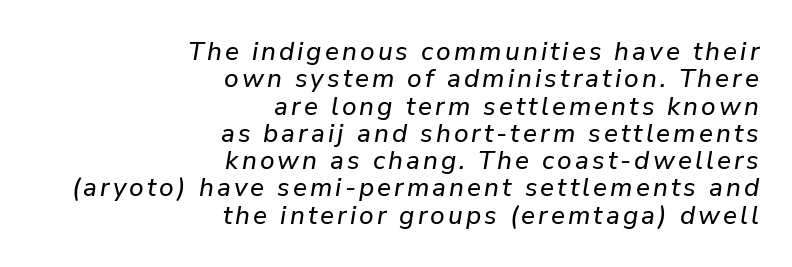
The image shows 26 px text type, italic (leaning right); set right-aligned, tight line spacing (1.05x), not underlined.
